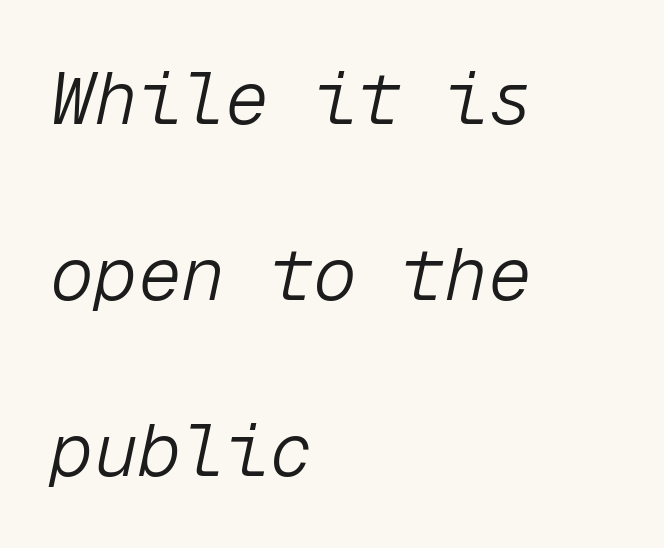
{"italic": "yes", "lean": "right", "slant_degrees": 12, "bold": "no", "weight": "light", "width": "normal", "stroke_contrast": "low", "x_height": "medium", "monospaced": "yes", "underline": "no", "align": "left", "line_spacing": "loose", "line_spacing_ratio": 2.41, "letter_spacing": "normal", "letter_spacing_em": 0.0, "glyph_px": 73}
